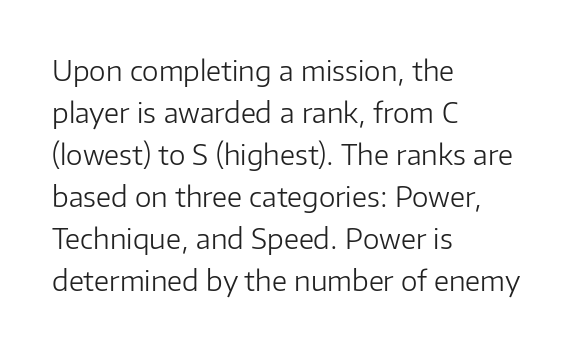
Q: Is the text bold? A: No.
Q: Is the text italic (slanted)? A: No, it is upright.
Q: Is the typeface a serif or a sans-serif typeface? A: Sans-serif.
Q: Is the text underlined? A: No.
Q: How is the paragraph aligned? A: Left-aligned.
Q: Is the spacing between letters normal or unusually wide? A: Normal.
Q: Is the spacing between lines tight, normal or loose? A: Normal.
Q: Width (condensed, normal, or wide)? A: Normal.
Q: Stroke contrast? A: Low.
Q: x-height? A: Medium.
Q: Monospaced? A: No.
